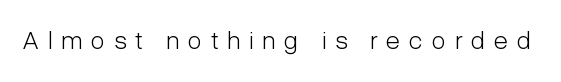
Type without underlining. The strokes carry an ordinary text weight at most. This is roman type, the default non-slanted kind. The letters are spread apart with noticeably loose tracking.
